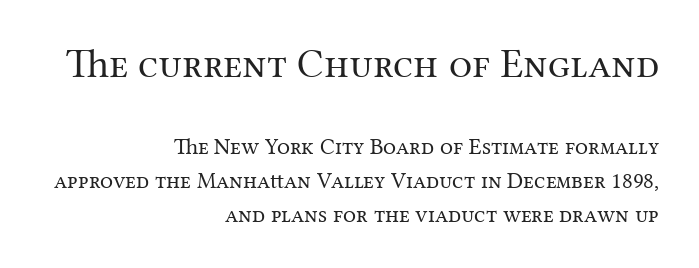
{"serif": "yes", "italic": "no", "bold": "no", "weight": "regular", "width": "normal", "stroke_contrast": "medium", "x_height": "medium", "monospaced": "no", "underline": "no", "align": "right", "line_spacing": "normal", "line_spacing_ratio": 1.47, "letter_spacing": "normal", "letter_spacing_em": 0.0, "larger_block": "first", "size_ratio": 1.78, "glyph_px": 41}
